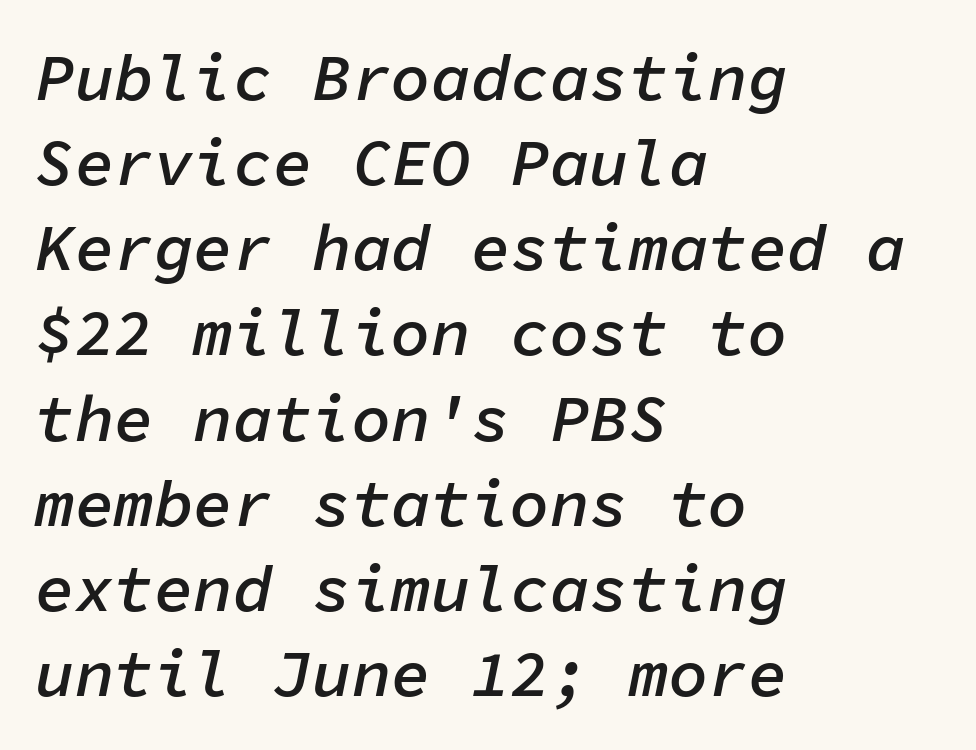
Q: Is the text bold? A: Semi-bold.
Q: Is the text italic (slanted)? A: Yes, it leans right by about 11 degrees.
Q: Is the text underlined? A: No.
Q: How is the paragraph aligned? A: Left-aligned.
Q: Is the spacing between letters normal or unusually wide? A: Normal.
Q: Is the spacing between lines tight, normal or loose? A: Normal.
Q: Width (condensed, normal, or wide)? A: Normal.
Q: Stroke contrast? A: Low.
Q: x-height? A: Medium.
Q: Monospaced? A: Yes.
